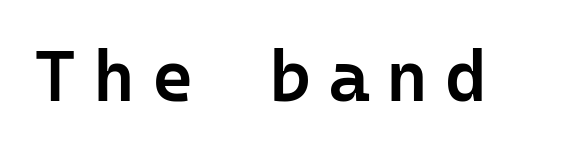
The font family rendered here belongs to the sans-serif group. The tracking reads as deliberately expanded to a designer's eye. The face used here is a semibold: visibly heavier than regular, lighter than bold. The axis of the letterforms is exactly vertical.
